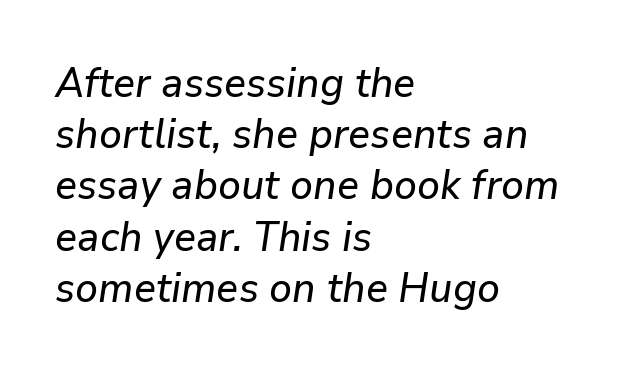
{"italic": "yes", "lean": "right", "slant_degrees": 9, "width": "normal", "stroke_contrast": "low", "x_height": "medium", "monospaced": "no", "underline": "no", "align": "left", "line_spacing": "normal", "line_spacing_ratio": 1.25, "letter_spacing": "normal", "letter_spacing_em": 0.0, "glyph_px": 41}
